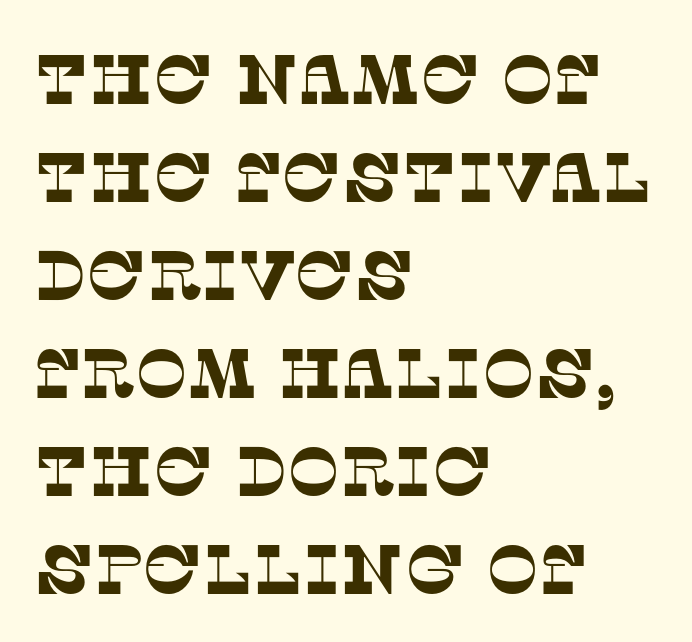
Successive baselines arrive at the customary interval. Spacing verdict: proportional, widths tailored to each character. These lines are composed in type with serifs. The letterforms sit shoulder to shoulder at normal distance. Lines of text with bare space underneath.
